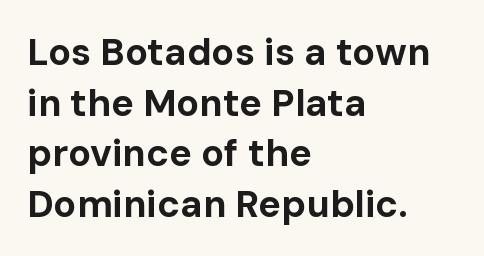
Q: Is the text bold? A: Yes.
Q: Is the text italic (slanted)? A: No, it is upright.
Q: Is the typeface a serif or a sans-serif typeface? A: Sans-serif.
Q: Is the text underlined? A: No.
Q: How is the paragraph aligned? A: Left-aligned.
Q: Is the spacing between letters normal or unusually wide? A: Normal.
Q: Is the spacing between lines tight, normal or loose? A: Normal.
Q: Width (condensed, normal, or wide)? A: Normal.
Q: Stroke contrast? A: Low.
Q: x-height? A: Medium.
Q: Monospaced? A: No.
